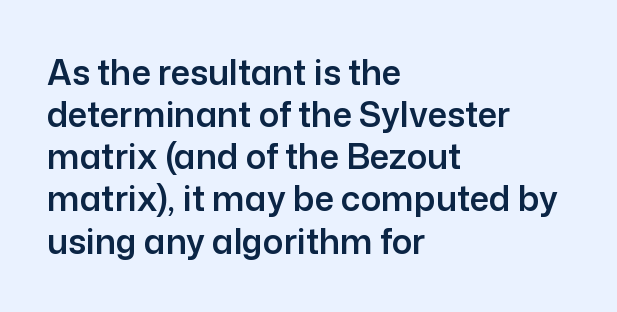
Q: Is the text italic (slanted)? A: No, it is upright.
Q: Is the typeface a serif or a sans-serif typeface? A: Sans-serif.
Q: Is the text underlined? A: No.
Q: How is the paragraph aligned? A: Left-aligned.
Q: Is the spacing between letters normal or unusually wide? A: Normal.
Q: Width (condensed, normal, or wide)? A: Normal.
Q: Stroke contrast? A: Low.
Q: x-height? A: Medium.
Q: Monospaced? A: No.
